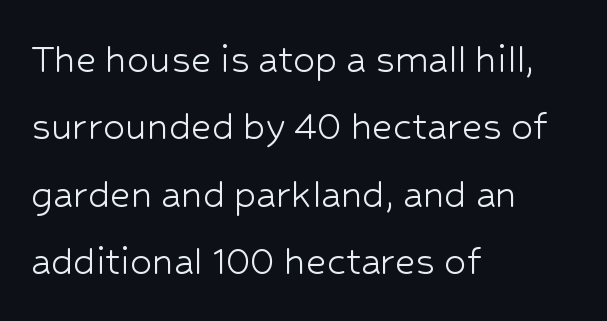
Q: Is the text bold? A: No.
Q: Is the text italic (slanted)? A: No, it is upright.
Q: Is the typeface a serif or a sans-serif typeface? A: Sans-serif.
Q: Is the text underlined? A: No.
Q: How is the paragraph aligned? A: Left-aligned.
Q: Is the spacing between letters normal or unusually wide? A: Normal.
Q: Is the spacing between lines tight, normal or loose? A: Normal.
Q: Width (condensed, normal, or wide)? A: Normal.
Q: Stroke contrast? A: Low.
Q: x-height? A: Medium.
Q: Monospaced? A: No.
